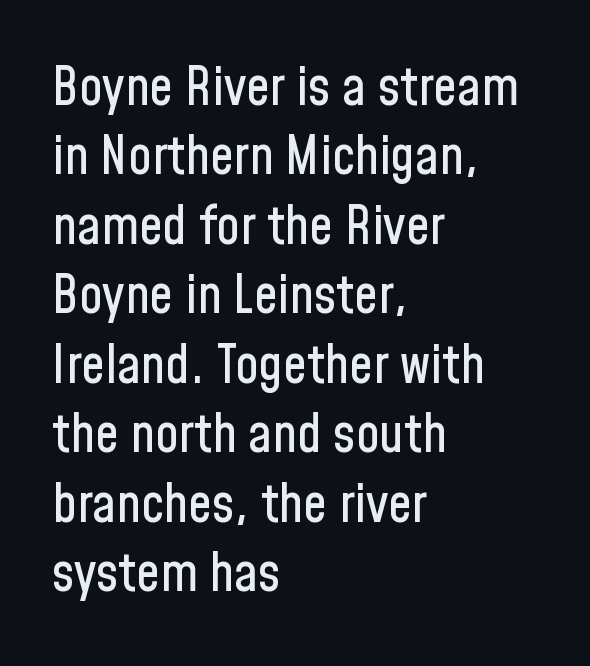
Q: Is the text italic (slanted)? A: No, it is upright.
Q: Is the typeface a serif or a sans-serif typeface? A: Sans-serif.
Q: Is the text underlined? A: No.
Q: How is the paragraph aligned? A: Left-aligned.
Q: Is the spacing between letters normal or unusually wide? A: Normal.
Q: Is the spacing between lines tight, normal or loose? A: Normal.
Q: Width (condensed, normal, or wide)? A: Condensed.
Q: Stroke contrast? A: Low.
Q: x-height? A: Medium.
Q: Monospaced? A: No.
